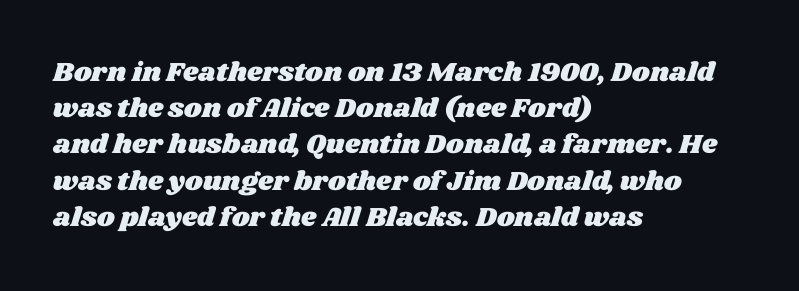
The image shows 27 px text type; set left-aligned, normal line spacing (1.34x), normal letter spacing, not underlined.
